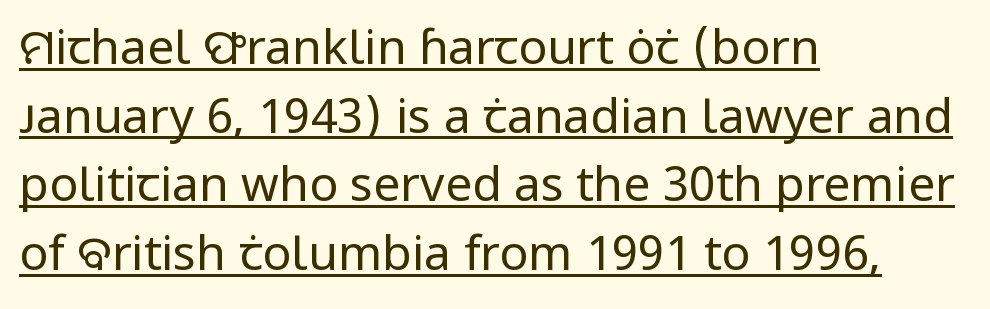
{"serif": "no", "italic": "no", "bold": "no", "weight": "regular", "width": "normal", "stroke_contrast": "low", "x_height": "medium", "monospaced": "no", "underline": "yes", "align": "left", "line_spacing": "normal", "line_spacing_ratio": 1.43, "letter_spacing": "normal", "letter_spacing_em": 0.0, "glyph_px": 48}
